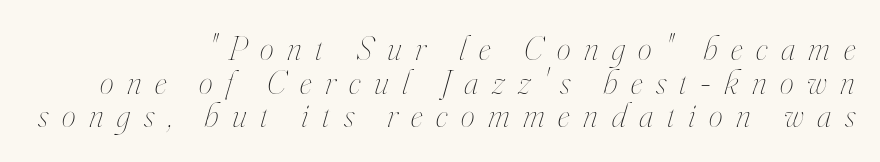
A light-to-regular cut is what we see here. What stands out about the letter spacing? Its width — letters are far apart. Rows of type sit shoulder to shoulder in the vertical direction. The letters advance in unequal steps, a hallmark of proportional type.
